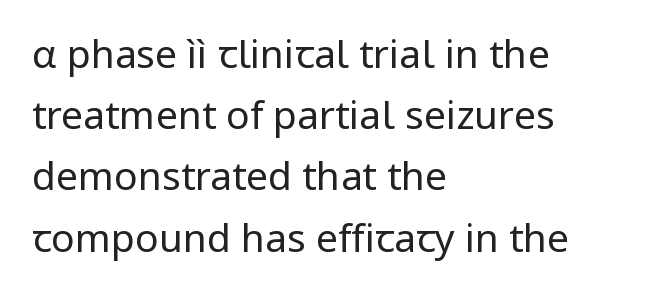
{"serif": "no", "italic": "no", "bold": "no", "weight": "regular", "width": "normal", "stroke_contrast": "low", "x_height": "medium", "monospaced": "no", "underline": "no", "align": "left", "line_spacing": "normal", "line_spacing_ratio": 1.57, "letter_spacing": "normal", "letter_spacing_em": 0.0, "glyph_px": 39}
